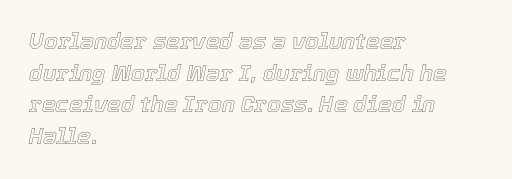
{"italic": "yes", "lean": "right", "slant_degrees": 12, "underline": "no", "align": "left", "line_spacing": "normal", "line_spacing_ratio": 1.44, "letter_spacing": "normal", "letter_spacing_em": 0.0, "glyph_px": 22}
